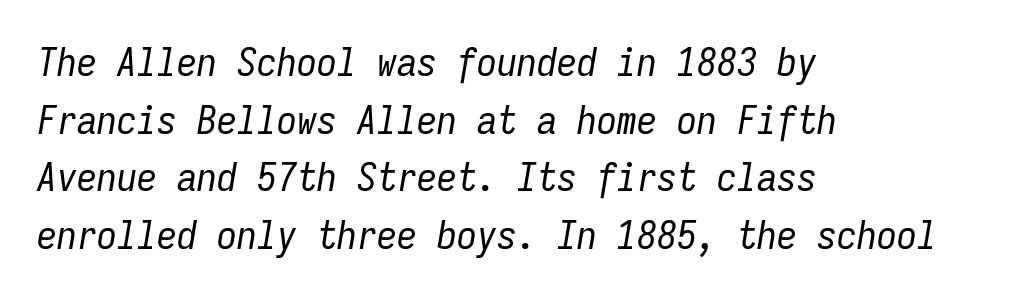
The image shows 40 px regular-weight, condensed type, italic (leaning right), monospaced; set left-aligned, normal line spacing (1.44x), normal letter spacing, not underlined; low stroke contrast and a medium x-height.
